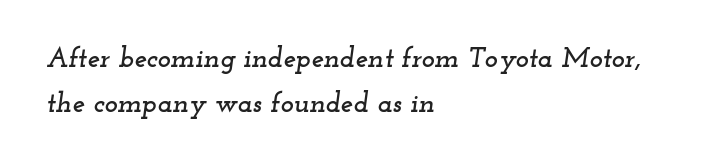
{"serif": "yes", "italic": "yes", "lean": "right", "slant_degrees": 12, "width": "wide", "stroke_contrast": "low", "x_height": "small", "monospaced": "no", "underline": "no", "align": "left", "line_spacing": "normal", "line_spacing_ratio": 1.61, "letter_spacing": "normal", "letter_spacing_em": 0.0, "glyph_px": 28}
